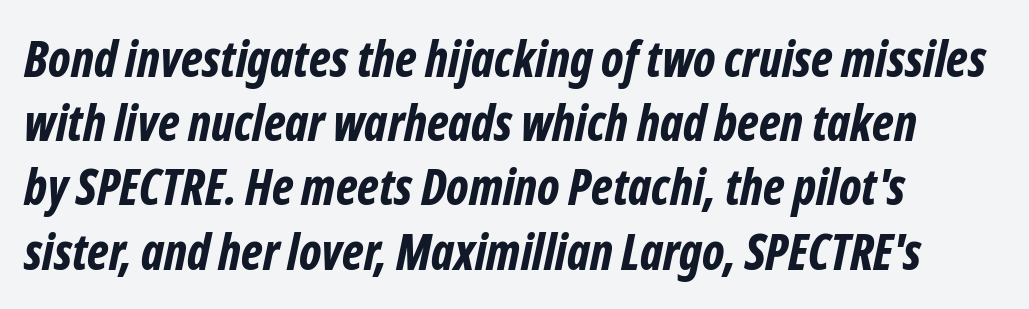
This sample has the flowing, uneven cadence of proportional lettering. This is heavy type, rendered in bold. Descender tails drop into unmarked territory. The block of text has a typical density, with ordinary space between rows. It's the slanting kind of type.
